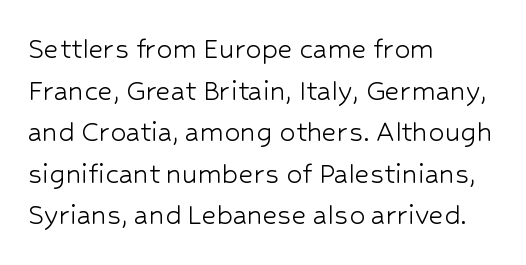
Q: Is the text bold? A: No.
Q: Is the text italic (slanted)? A: No, it is upright.
Q: Is the typeface a serif or a sans-serif typeface? A: Sans-serif.
Q: Is the text underlined? A: No.
Q: How is the paragraph aligned? A: Left-aligned.
Q: Is the spacing between letters normal or unusually wide? A: Normal.
Q: Is the spacing between lines tight, normal or loose? A: Normal.
Q: Width (condensed, normal, or wide)? A: Normal.
Q: Stroke contrast? A: Low.
Q: x-height? A: Medium.
Q: Monospaced? A: No.
